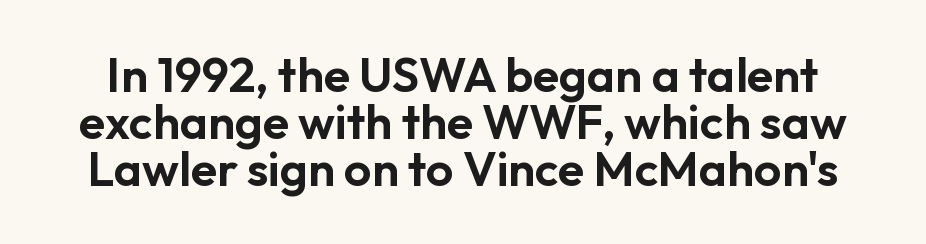
{"serif": "no", "italic": "no", "width": "normal", "stroke_contrast": "low", "x_height": "medium", "monospaced": "no", "underline": "no", "line_spacing": "tight", "line_spacing_ratio": 0.98, "letter_spacing": "normal", "letter_spacing_em": 0.0, "glyph_px": 48}
